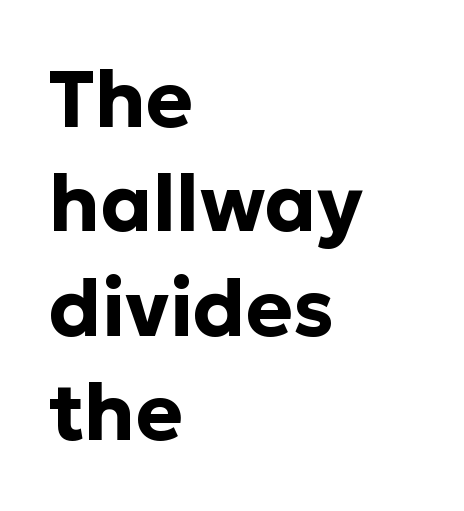
Q: Is the text bold? A: Yes.
Q: Is the text italic (slanted)? A: No, it is upright.
Q: Is the typeface a serif or a sans-serif typeface? A: Sans-serif.
Q: Is the text underlined? A: No.
Q: How is the paragraph aligned? A: Left-aligned.
Q: Is the spacing between letters normal or unusually wide? A: Normal.
Q: Is the spacing between lines tight, normal or loose? A: Normal.
Q: Width (condensed, normal, or wide)? A: Normal.
Q: Stroke contrast? A: Low.
Q: x-height? A: Medium.
Q: Monospaced? A: No.
